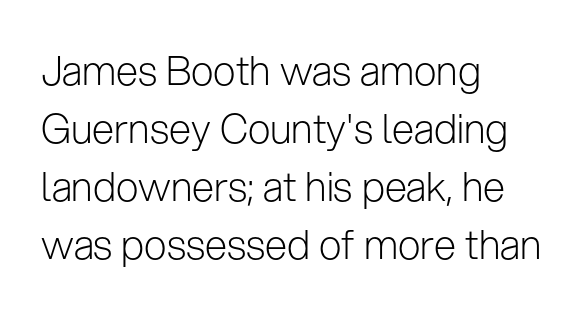
Q: Is the text bold? A: No.
Q: Is the text italic (slanted)? A: No, it is upright.
Q: Is the typeface a serif or a sans-serif typeface? A: Sans-serif.
Q: Is the text underlined? A: No.
Q: How is the paragraph aligned? A: Left-aligned.
Q: Is the spacing between letters normal or unusually wide? A: Normal.
Q: Is the spacing between lines tight, normal or loose? A: Normal.
Q: Width (condensed, normal, or wide)? A: Normal.
Q: Stroke contrast? A: Low.
Q: x-height? A: Medium.
Q: Monospaced? A: No.
